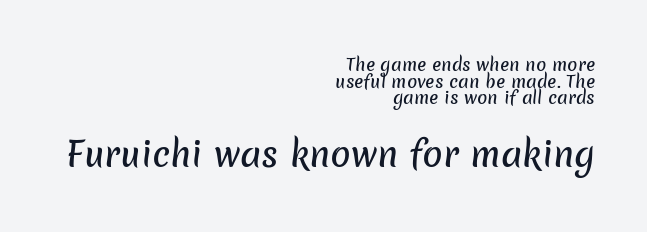
The image shows 34 px sans-serif type; set right-aligned, tight line spacing (0.98x), normal letter spacing, not underlined; the second (bottom) block is 2.0x larger; low stroke contrast and a medium x-height.
